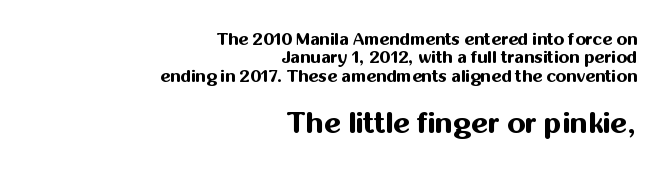
{"serif": "no", "italic": "no", "bold": "yes", "weight": "bold", "width": "normal", "stroke_contrast": "medium", "x_height": "medium", "monospaced": "no", "underline": "no", "align": "right", "line_spacing": "tight", "line_spacing_ratio": 1.08, "letter_spacing": "normal", "letter_spacing_em": 0.0, "larger_block": "second", "size_ratio": 1.71, "glyph_px": 29}
